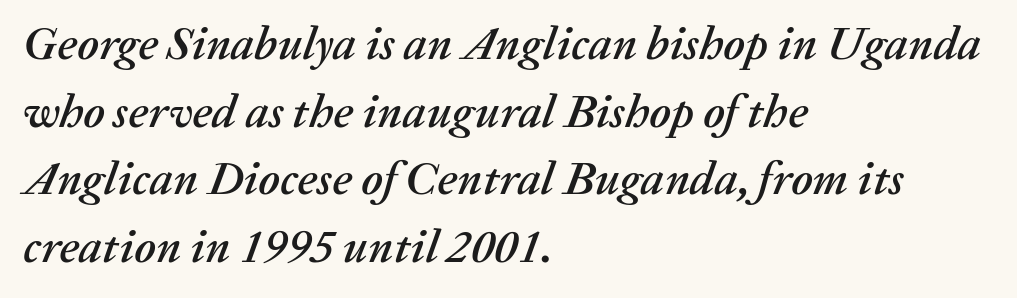
Q: Is the text italic (slanted)? A: Yes, it leans right by about 20 degrees.
Q: Is the text underlined? A: No.
Q: How is the paragraph aligned? A: Left-aligned.
Q: Is the spacing between letters normal or unusually wide? A: Normal.
Q: Is the spacing between lines tight, normal or loose? A: Normal.
Q: Width (condensed, normal, or wide)? A: Normal.
Q: Stroke contrast? A: Medium.
Q: x-height? A: Medium.
Q: Monospaced? A: No.
